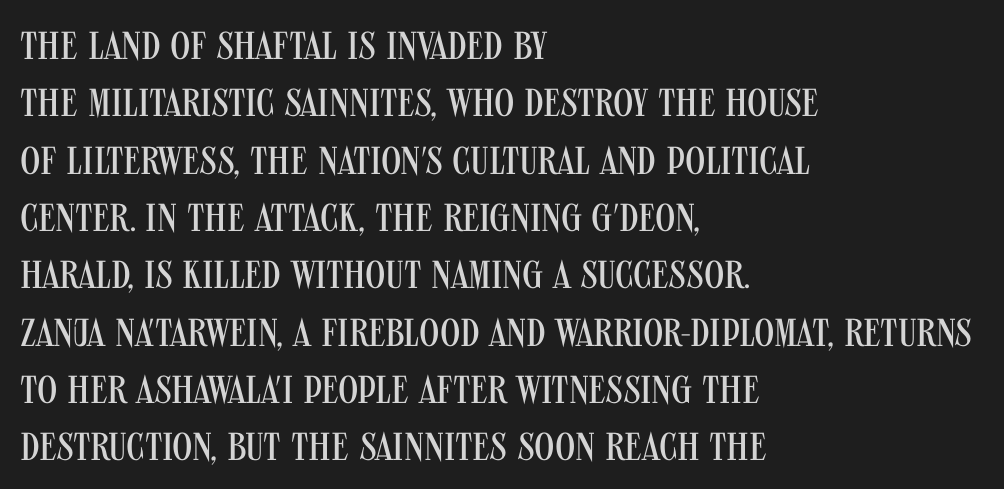
{"serif": "no", "italic": "no", "bold": "no", "weight": "regular", "width": "condensed", "stroke_contrast": "medium", "x_height": "large", "monospaced": "no", "underline": "no", "align": "left", "line_spacing": "normal", "line_spacing_ratio": 1.47, "letter_spacing": "normal", "letter_spacing_em": 0.0, "glyph_px": 39}
